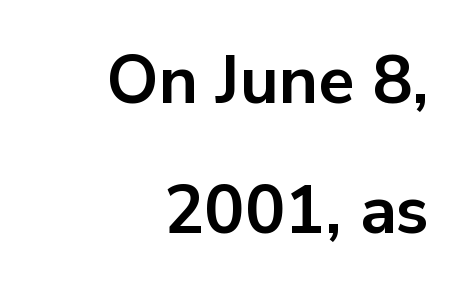
The image shows 67 px bold sans-serif type, upright; set right-aligned, loose line spacing (1.94x), normal letter spacing, not underlined; low stroke contrast and a medium x-height.
